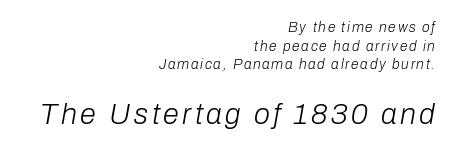
{"italic": "yes", "lean": "right", "slant_degrees": 10, "bold": "no", "weight": "light", "width": "normal", "stroke_contrast": "low", "x_height": "medium", "monospaced": "no", "underline": "no", "align": "right", "line_spacing": "normal", "line_spacing_ratio": 1.33, "larger_block": "second", "size_ratio": 2.07, "glyph_px": 29}
